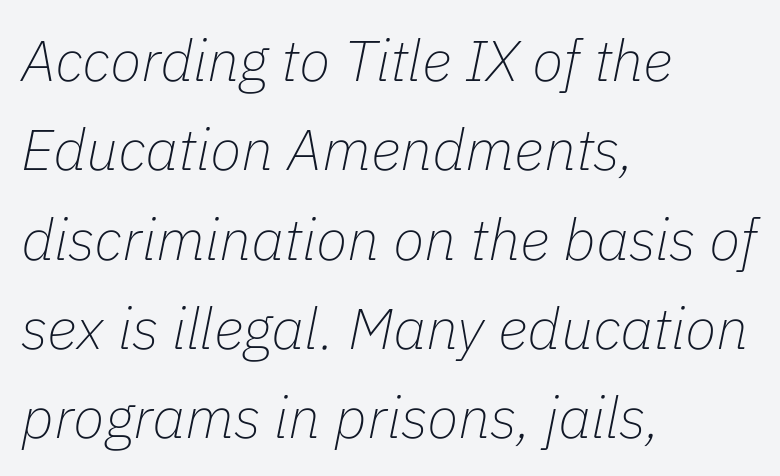
Q: Is the text bold? A: No.
Q: Is the text italic (slanted)? A: Yes, it leans right by about 11 degrees.
Q: Is the text underlined? A: No.
Q: How is the paragraph aligned? A: Left-aligned.
Q: Is the spacing between letters normal or unusually wide? A: Normal.
Q: Is the spacing between lines tight, normal or loose? A: Normal.
Q: Width (condensed, normal, or wide)? A: Normal.
Q: Stroke contrast? A: Low.
Q: x-height? A: Medium.
Q: Monospaced? A: No.
